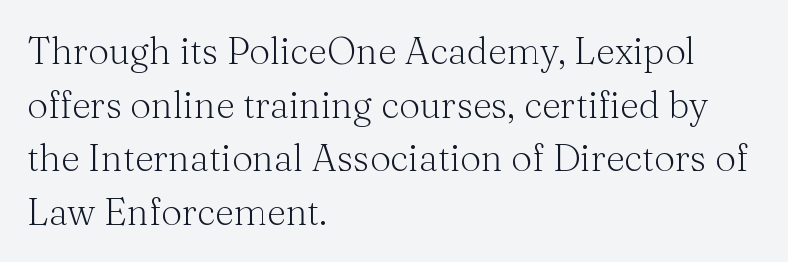
Q: Is the text bold? A: No.
Q: Is the text italic (slanted)? A: No, it is upright.
Q: Is the typeface a serif or a sans-serif typeface? A: Serif.
Q: Is the text underlined? A: No.
Q: How is the paragraph aligned? A: Left-aligned.
Q: Is the spacing between letters normal or unusually wide? A: Normal.
Q: Is the spacing between lines tight, normal or loose? A: Normal.
Q: Width (condensed, normal, or wide)? A: Normal.
Q: Stroke contrast? A: Medium.
Q: x-height? A: Medium.
Q: Monospaced? A: No.
